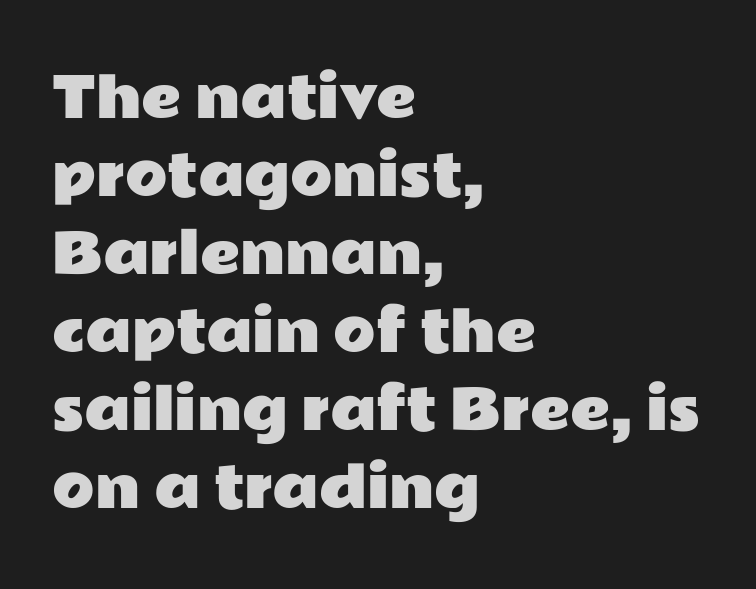
{"serif": "no", "italic": "no", "width": "wide", "stroke_contrast": "low", "x_height": "medium", "monospaced": "no", "underline": "no", "align": "left", "line_spacing": "normal", "line_spacing_ratio": 1.42, "letter_spacing": "normal", "letter_spacing_em": 0.0, "glyph_px": 55}
